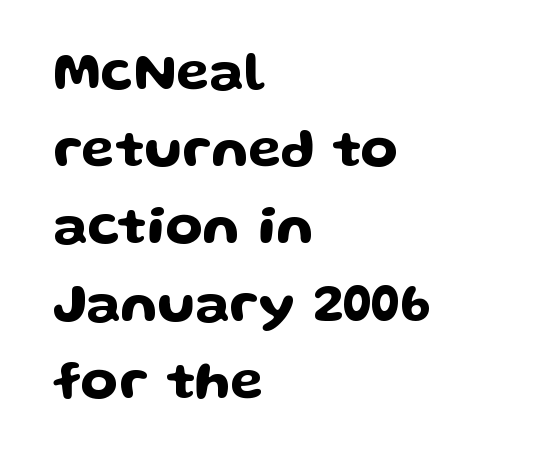
The image shows 54 px wide sans-serif type, upright; set left-aligned, normal line spacing (1.43x), normal letter spacing, not underlined; low stroke contrast and a medium x-height.
